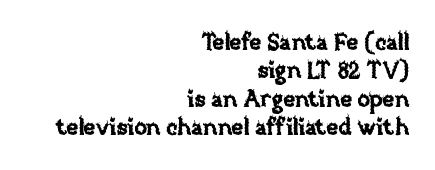
Q: Is the text italic (slanted)? A: No, it is upright.
Q: Is the text underlined? A: No.
Q: How is the paragraph aligned? A: Right-aligned.
Q: Is the spacing between letters normal or unusually wide? A: Normal.
